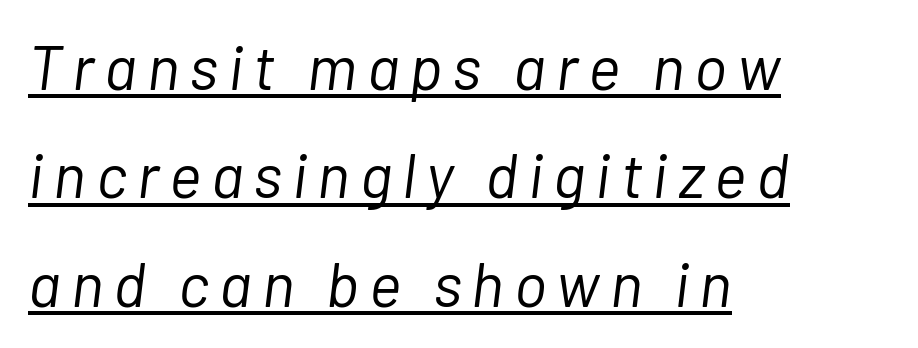
Glance below the letters and you will spot a drawn line. Reading down the block, your eye returns to a fixed left position each line. The weight would be labelled regular, book, light, or lighter still. Do the characters align in a grid? No, the font is proportional. Compared with ordinary roman type, these characters are visibly tilted.
